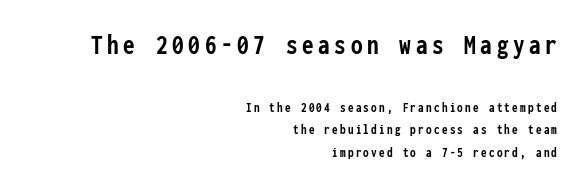
The image shows 29 px semibold, condensed sans-serif type, upright, monospaced; set right-aligned, normal line spacing (1.61x), not underlined; the first (top) block is 2.07x larger; low stroke contrast and a medium x-height.
